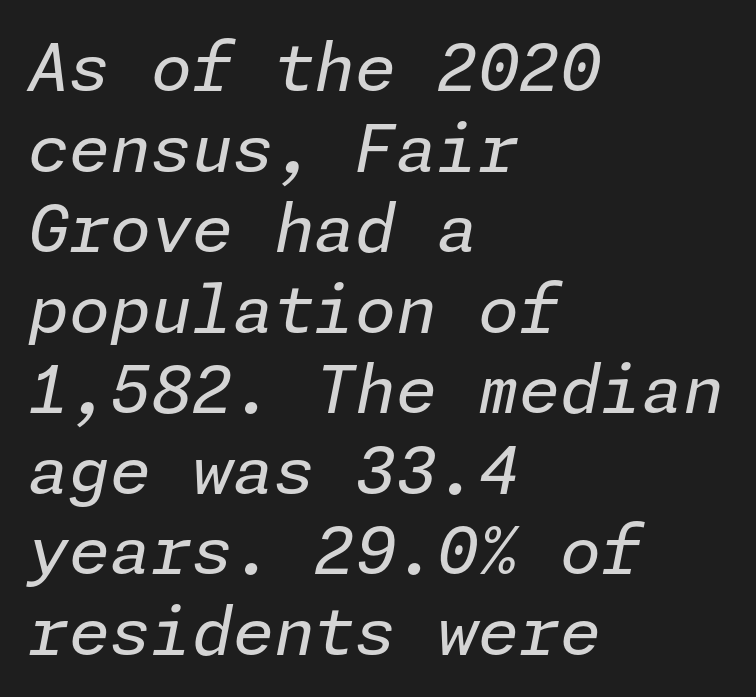
The image shows 66 px regular-weight type, italic (leaning right); set left-aligned, line spacing 1.22x, normal letter spacing, not underlined; low stroke contrast and a medium x-height.
